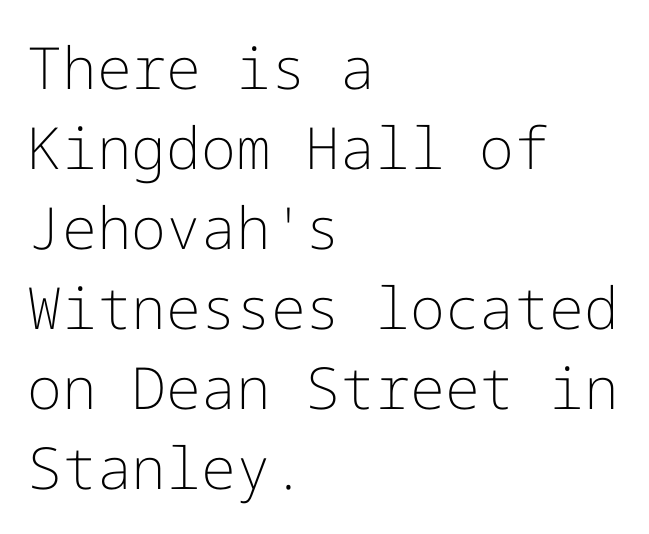
The weight would be labelled regular, book, light, or lighter still. The lettering holds an erect, upright posture throughout. Clear beneath every line of the passage. Caption: multi-line text, flush left, ragged right. Classification — sans serif.
